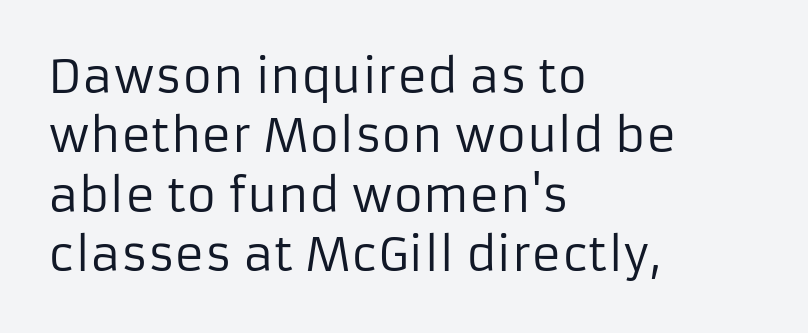
Q: Is the text bold? A: No.
Q: Is the text italic (slanted)? A: No, it is upright.
Q: Is the typeface a serif or a sans-serif typeface? A: Sans-serif.
Q: Is the text underlined? A: No.
Q: How is the paragraph aligned? A: Left-aligned.
Q: Is the spacing between letters normal or unusually wide? A: Normal.
Q: Is the spacing between lines tight, normal or loose? A: Normal.
Q: Width (condensed, normal, or wide)? A: Normal.
Q: Stroke contrast? A: Low.
Q: x-height? A: Medium.
Q: Monospaced? A: No.
